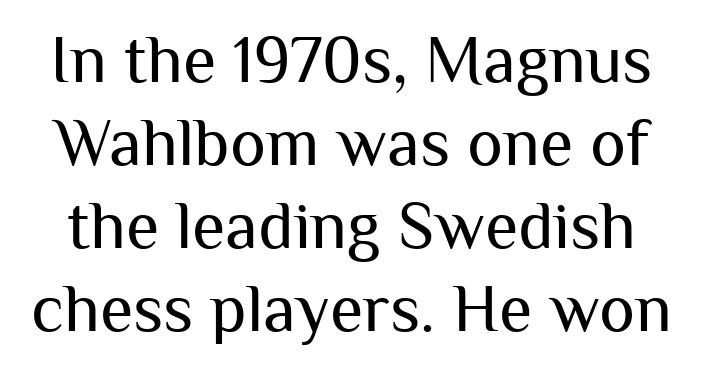
Q: Is the text bold? A: No.
Q: Is the text italic (slanted)? A: No, it is upright.
Q: Is the typeface a serif or a sans-serif typeface? A: Sans-serif.
Q: Is the text underlined? A: No.
Q: Is the spacing between letters normal or unusually wide? A: Normal.
Q: Width (condensed, normal, or wide)? A: Normal.
Q: Stroke contrast? A: Medium.
Q: x-height? A: Medium.
Q: Monospaced? A: No.
